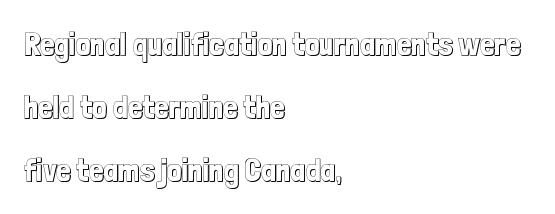
Q: Is the text italic (slanted)? A: No, it is upright.
Q: Is the text underlined? A: No.
Q: How is the paragraph aligned? A: Left-aligned.
Q: Is the spacing between letters normal or unusually wide? A: Normal.
Q: Is the spacing between lines tight, normal or loose? A: Loose.
Q: Width (condensed, normal, or wide)? A: Condensed.
Q: x-height? A: Medium.
Q: Monospaced? A: No.
